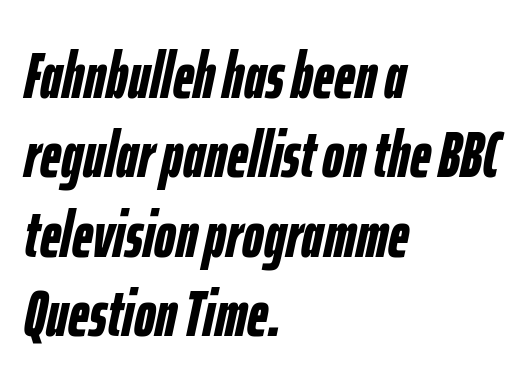
The image shows 65 px semibold, condensed type, italic (leaning right); set left-aligned, line spacing 1.22x, normal letter spacing, not underlined; low stroke contrast and a medium x-height.
